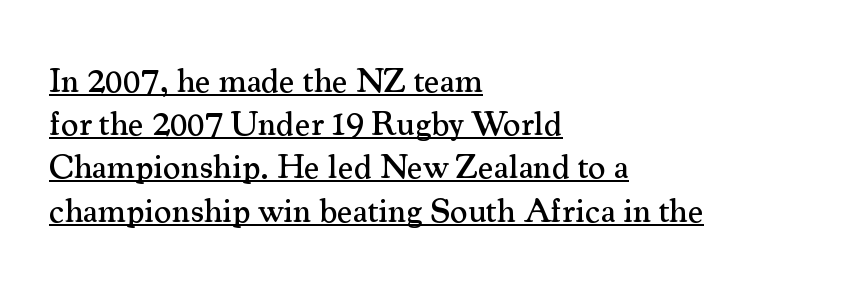
Q: Is the text italic (slanted)? A: No, it is upright.
Q: Is the typeface a serif or a sans-serif typeface? A: Serif.
Q: Is the text underlined? A: Yes.
Q: How is the paragraph aligned? A: Left-aligned.
Q: Is the spacing between letters normal or unusually wide? A: Normal.
Q: Is the spacing between lines tight, normal or loose? A: Normal.
Q: Width (condensed, normal, or wide)? A: Normal.
Q: Stroke contrast? A: Medium.
Q: x-height? A: Small.
Q: Monospaced? A: No.
